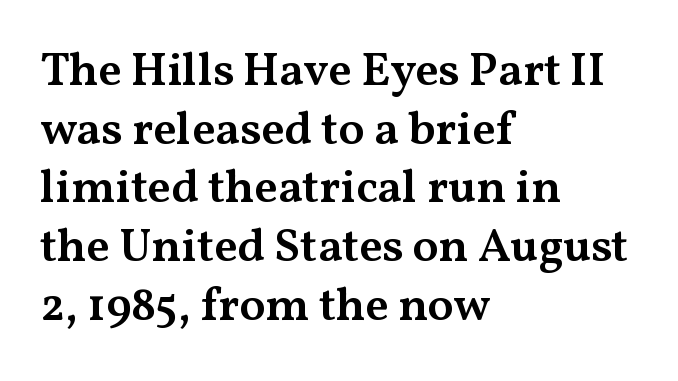
{"serif": "yes", "italic": "no", "bold": "semi", "weight": "semibold", "width": "wide", "stroke_contrast": "medium", "x_height": "medium", "monospaced": "no", "underline": "no", "align": "left", "line_spacing": "normal", "line_spacing_ratio": 1.25, "letter_spacing": "normal", "letter_spacing_em": 0.0, "glyph_px": 47}
